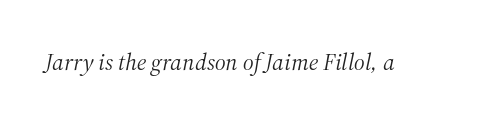
Q: Is the text bold? A: No.
Q: Is the text italic (slanted)? A: Yes, it leans right by about 12 degrees.
Q: Is the text underlined? A: No.
Q: Is the spacing between letters normal or unusually wide? A: Normal.
